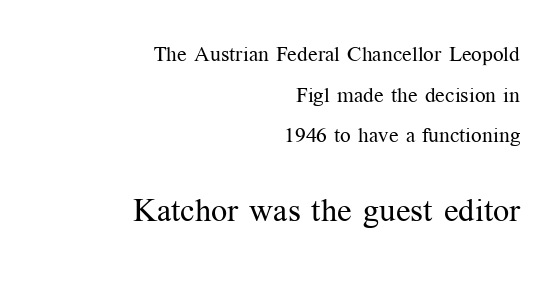
The image shows 32 px regular-weight serif type, upright; set right-aligned, loose line spacing (1.94x), normal letter spacing, not underlined; the second (bottom) block is 1.52x larger; medium stroke contrast and a medium x-height.
